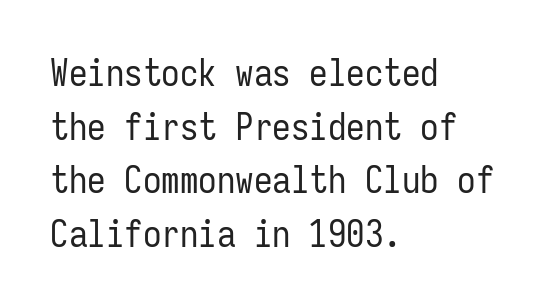
{"serif": "no", "italic": "no", "bold": "no", "weight": "regular", "width": "condensed", "stroke_contrast": "low", "x_height": "medium", "monospaced": "yes", "underline": "no", "align": "left", "line_spacing": "normal", "line_spacing_ratio": 1.45, "letter_spacing": "normal", "letter_spacing_em": 0.0, "glyph_px": 37}
